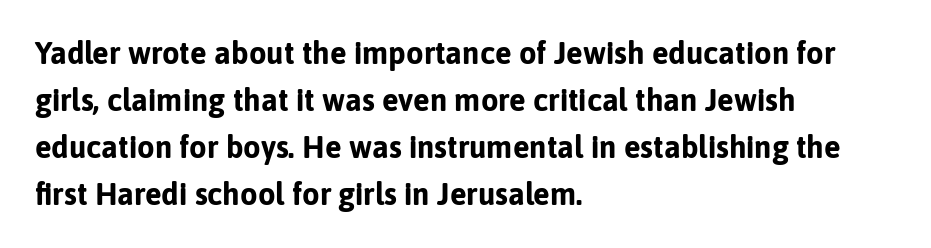
Q: Is the text bold? A: Yes.
Q: Is the text italic (slanted)? A: No, it is upright.
Q: Is the typeface a serif or a sans-serif typeface? A: Sans-serif.
Q: Is the text underlined? A: No.
Q: How is the paragraph aligned? A: Left-aligned.
Q: Is the spacing between letters normal or unusually wide? A: Normal.
Q: Is the spacing between lines tight, normal or loose? A: Normal.
Q: Width (condensed, normal, or wide)? A: Normal.
Q: Stroke contrast? A: Low.
Q: x-height? A: Medium.
Q: Monospaced? A: No.
